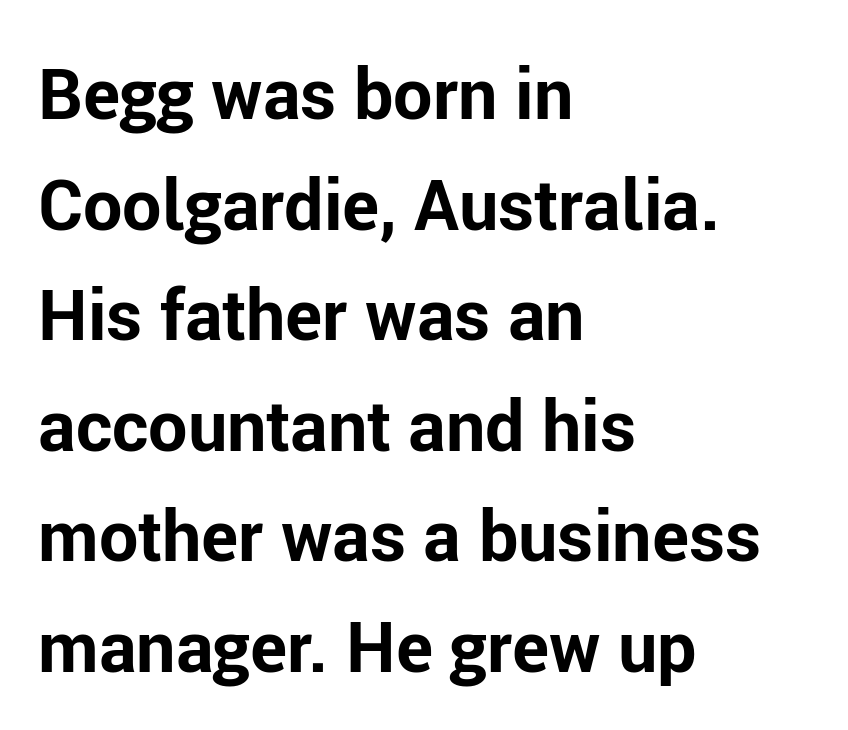
Between one letter and the next there's only the usual sliver of space. Lines of text with bare space underneath. Horizontal alignment here is leftward, the default for most running prose. The typography opts for an upright posture over an oblique one. Compared with typical paragraphs, the rows here are spaced about the same.
